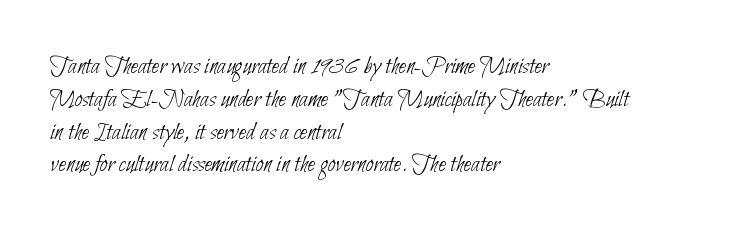
Q: Is the text bold? A: No.
Q: Is the text underlined? A: No.
Q: How is the paragraph aligned? A: Left-aligned.
Q: Is the spacing between letters normal or unusually wide? A: Normal.
Q: Is the spacing between lines tight, normal or loose? A: Normal.
